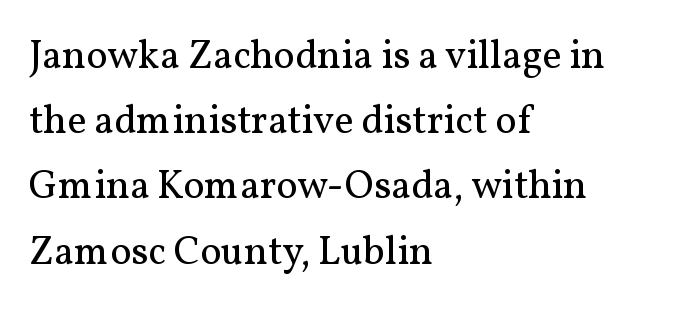
The face used here is rendered with its standard letterfit. A light-to-regular cut is what we see here. Any mark beneath the type? The region is blank. Does the leading feel generous? No, just average. It's the straight-up-and-down kind of type. These lines are composed in type with serifs.
